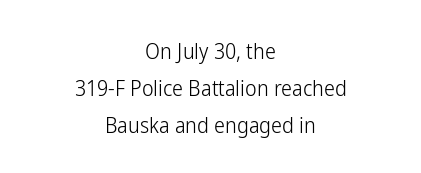
{"italic": "no", "bold": "no", "underline": "no", "align": "center", "line_spacing": "normal", "line_spacing_ratio": 1.69, "letter_spacing": "normal", "letter_spacing_em": 0.0, "glyph_px": 22}
